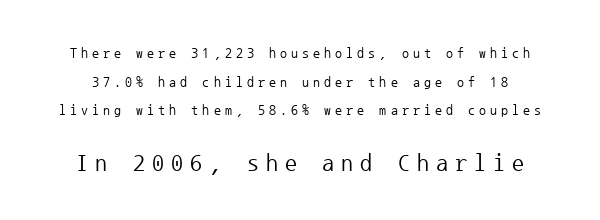
{"italic": "no", "bold": "no", "underline": "no", "line_spacing": "loose", "line_spacing_ratio": 2.04, "letter_spacing": "wide", "letter_spacing_em": 0.29, "larger_block": "second", "size_ratio": 1.71, "glyph_px": 24}
